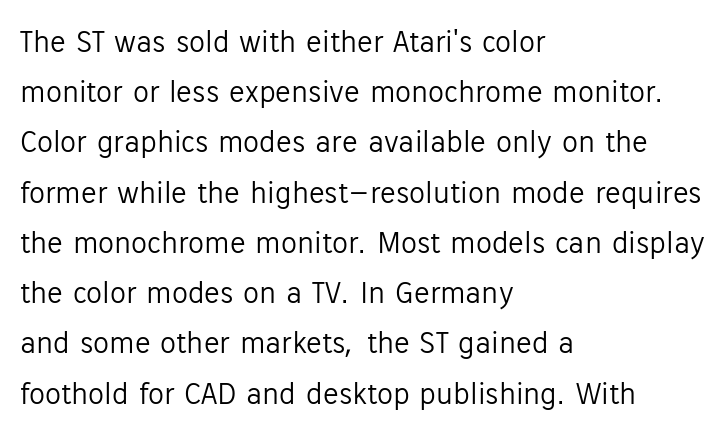
Tall strokes in this sample are plumb rather than angled. Is the block centered? No — it sits flush against the left margin. Proportional: the letters do not fall into vertical columns. The font family rendered here belongs to the sans-serif group. Underlining? Definitely not there.
